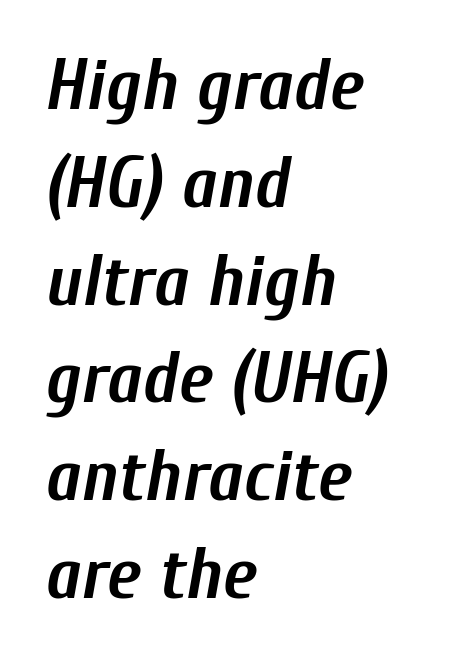
{"italic": "yes", "lean": "right", "slant_degrees": 10, "bold": "yes", "weight": "semibold", "width": "condensed", "stroke_contrast": "low", "x_height": "medium", "monospaced": "no", "underline": "no", "align": "left", "line_spacing": "normal", "line_spacing_ratio": 1.34, "letter_spacing": "normal", "letter_spacing_em": 0.0, "glyph_px": 73}
